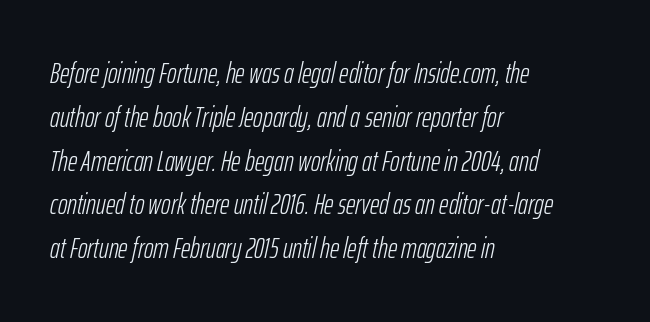
This sample is left-justified, so line endings fall wherever the words run out. Stroke mass is kept to a normal reading level or below. Short note: letters normally spaced. Horizontal bands of white between lines are of average thickness.
